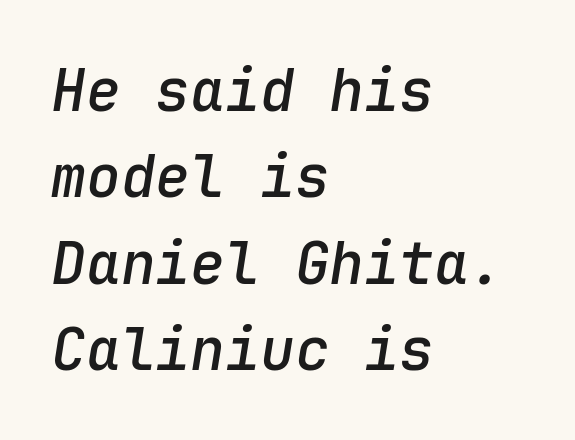
{"italic": "yes", "lean": "right", "slant_degrees": 9, "bold": "semi", "weight": "semibold", "width": "normal", "stroke_contrast": "low", "x_height": "medium", "monospaced": "yes", "underline": "no", "align": "left", "line_spacing": "normal", "line_spacing_ratio": 1.49, "letter_spacing": "normal", "letter_spacing_em": 0.0, "glyph_px": 58}
